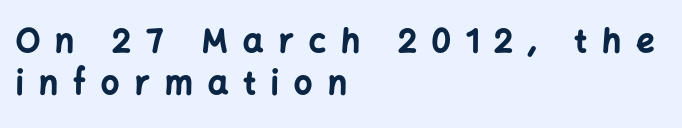
{"serif": "no", "italic": "no", "bold": "yes", "weight": "bold", "width": "normal", "stroke_contrast": "low", "x_height": "medium", "monospaced": "no", "underline": "no", "align": "left", "line_spacing": "normal", "line_spacing_ratio": 1.31, "letter_spacing": "wide", "letter_spacing_em": 0.48, "glyph_px": 32}
